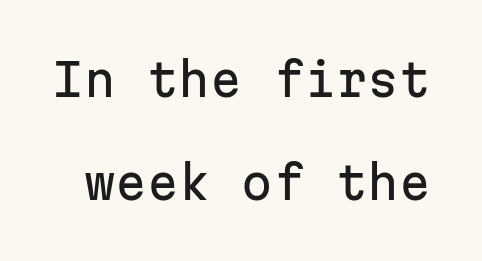
Monospaced: the letters line up in strict vertical columns. Baseline-to-baseline distance is far greater than the letter height. Notice how the stems are strictly vertical — no italics here. No feet cap the strokes, marking this as sans-serif type. In terms of letterspacing, this is plain default setting. Descender tails drop into unmarked territory.
